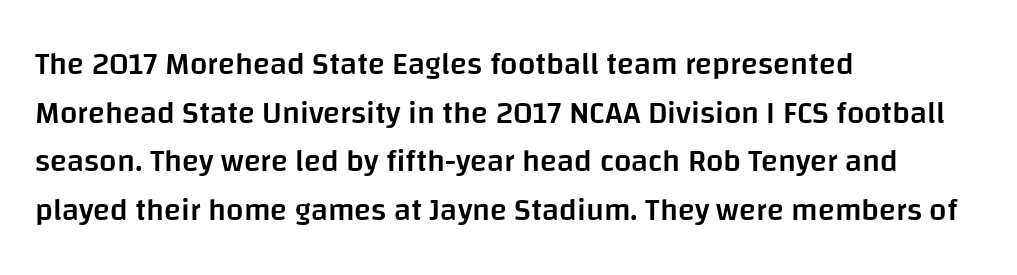
Q: Is the text bold? A: Semi-bold.
Q: Is the text italic (slanted)? A: No, it is upright.
Q: Is the typeface a serif or a sans-serif typeface? A: Sans-serif.
Q: Is the text underlined? A: No.
Q: How is the paragraph aligned? A: Left-aligned.
Q: Is the spacing between letters normal or unusually wide? A: Normal.
Q: Is the spacing between lines tight, normal or loose? A: Normal.
Q: Width (condensed, normal, or wide)? A: Normal.
Q: Stroke contrast? A: Low.
Q: x-height? A: Large.
Q: Monospaced? A: No.
